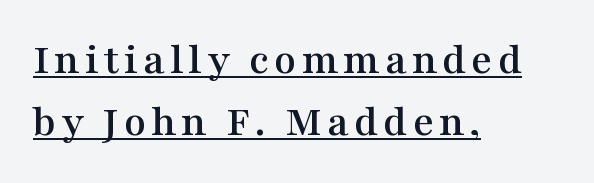
The face used here is proportionally spaced, like ordinary book or web type. Notice how the passage keeps a crisp vertical edge on the left only. I'd call this a serif setting — the letters wear small feet. Has an underline been added? It has.
